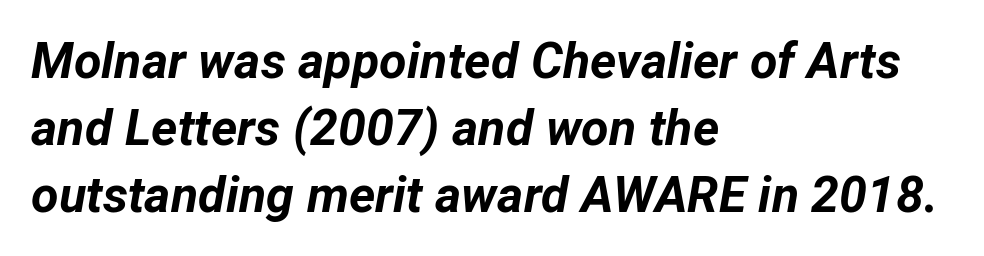
{"italic": "yes", "lean": "right", "slant_degrees": 12, "bold": "yes", "weight": "bold", "width": "normal", "stroke_contrast": "low", "x_height": "medium", "monospaced": "no", "underline": "no", "align": "left", "line_spacing": "normal", "line_spacing_ratio": 1.34, "letter_spacing": "normal", "letter_spacing_em": 0.0, "glyph_px": 50}
